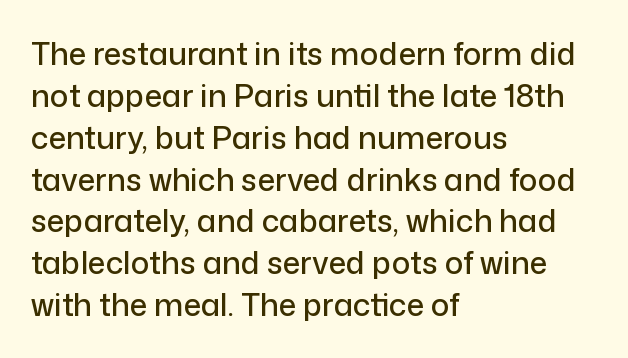
The image shows 31 px sans-serif type, upright; set left-aligned, normal line spacing (1.35x), normal letter spacing, not underlined; low stroke contrast and a medium x-height.
